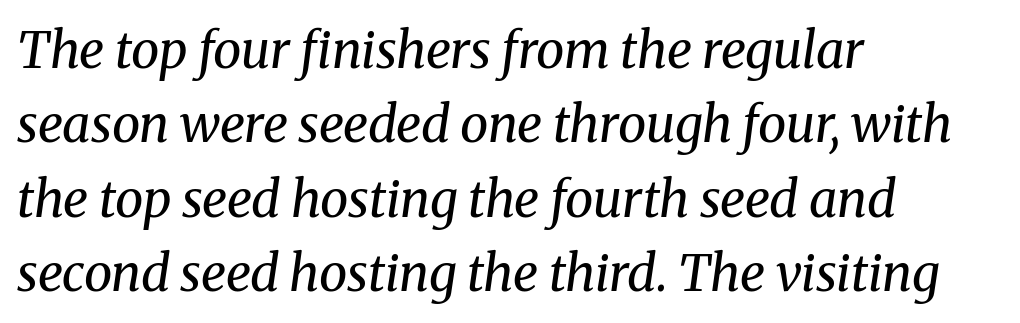
The image shows 51 px regular-weight serif type, italic (leaning right); set left-aligned, normal line spacing (1.46x), normal letter spacing, not underlined; medium stroke contrast and a medium x-height.
